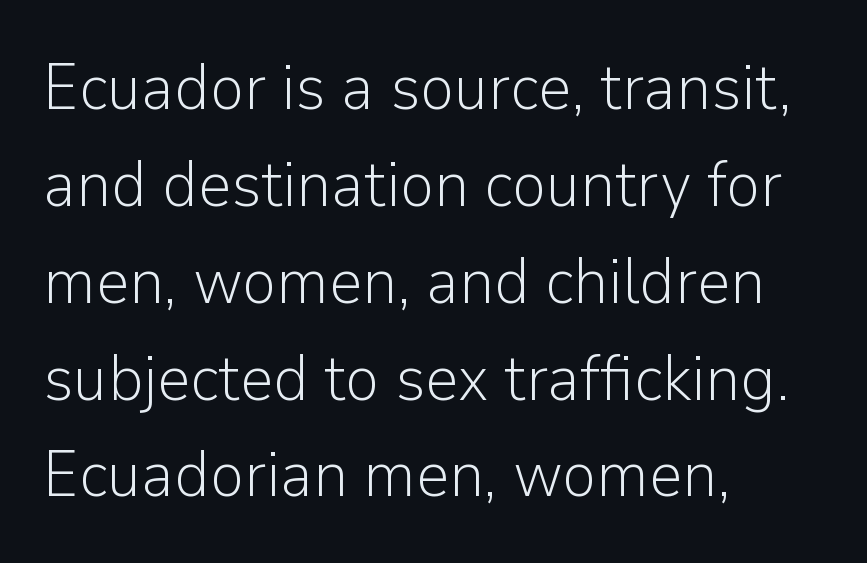
Q: Is the text bold? A: No.
Q: Is the text italic (slanted)? A: No, it is upright.
Q: Is the typeface a serif or a sans-serif typeface? A: Sans-serif.
Q: Is the text underlined? A: No.
Q: How is the paragraph aligned? A: Left-aligned.
Q: Is the spacing between letters normal or unusually wide? A: Normal.
Q: Is the spacing between lines tight, normal or loose? A: Normal.
Q: Width (condensed, normal, or wide)? A: Normal.
Q: Stroke contrast? A: Low.
Q: x-height? A: Medium.
Q: Monospaced? A: No.
